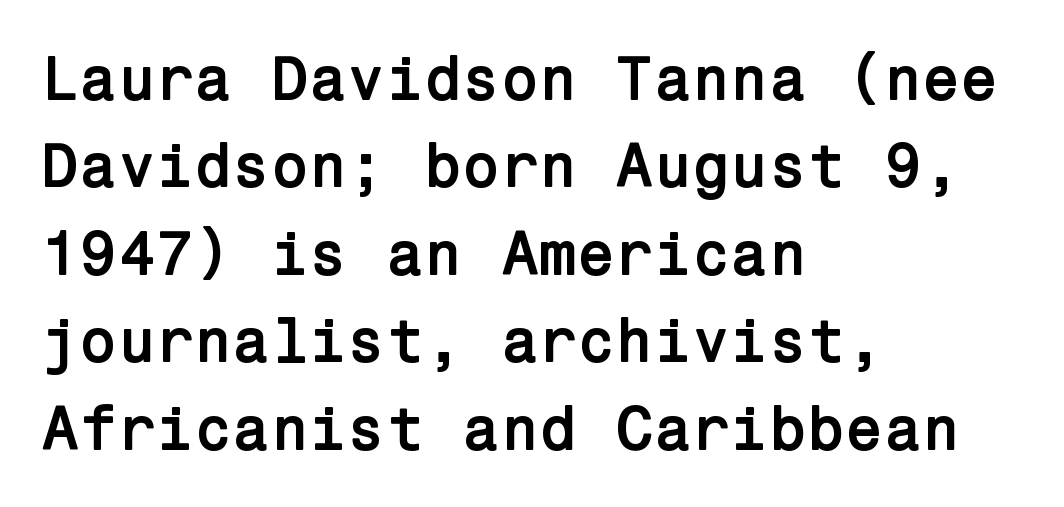
These lines sit exactly where default settings would place them. Letters rest on an invisible, unmarked baseline. Default kerning and tracking; the words read as compact shapes. Strong, thick strokes mark this as bold type. The passage shown is typeset with a sans-serif family.
